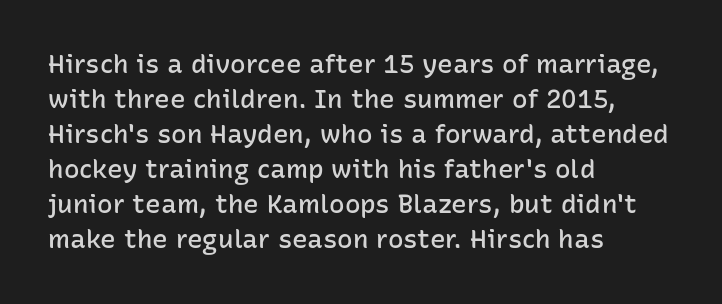
Tracking here is standard; glyphs follow each other at the usual distance. Posture: vertical. This block has exactly the height ordinary leading produces. On the weight axis this lands at semibold, roughly 600. Underline: absent. The rag falls on the right side of this text block.
